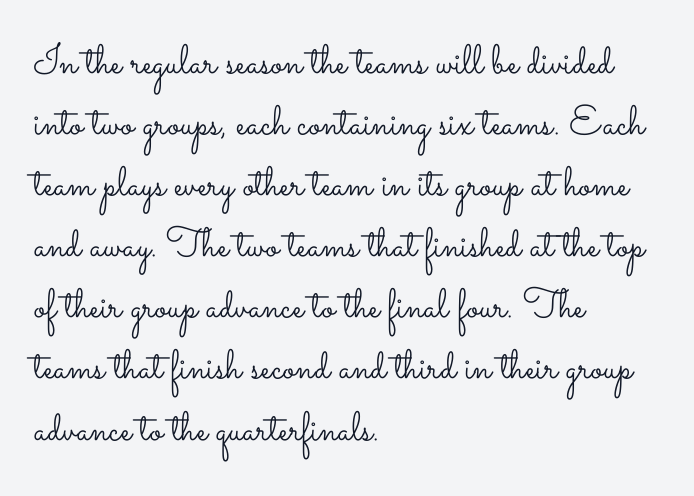
Q: Is the text bold? A: No.
Q: Is the text italic (slanted)? A: Yes.
Q: Is the text underlined? A: No.
Q: How is the paragraph aligned? A: Left-aligned.
Q: Is the spacing between letters normal or unusually wide? A: Normal.
Q: Is the spacing between lines tight, normal or loose? A: Normal.
Q: Width (condensed, normal, or wide)? A: Wide.
Q: Stroke contrast? A: Low.
Q: x-height? A: Small.
Q: Monospaced? A: No.
